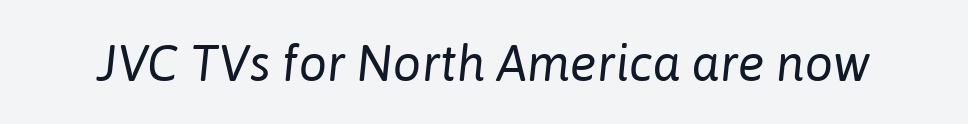
Q: Is the text bold? A: No.
Q: Is the text italic (slanted)? A: Yes, it leans right by about 6 degrees.
Q: Is the text underlined? A: No.
Q: Is the spacing between letters normal or unusually wide? A: Normal.
Q: Width (condensed, normal, or wide)? A: Normal.
Q: Stroke contrast? A: Low.
Q: x-height? A: Medium.
Q: Monospaced? A: No.
